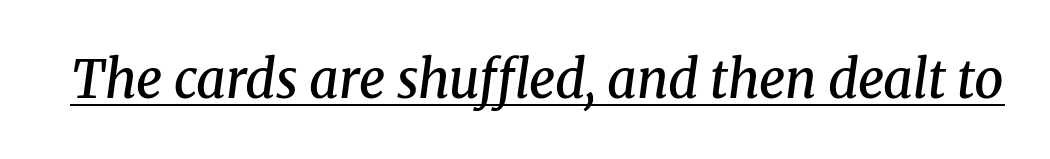
Q: Is the text bold? A: Semi-bold.
Q: Is the text italic (slanted)? A: Yes, it leans right by about 8 degrees.
Q: Is the typeface a serif or a sans-serif typeface? A: Serif.
Q: Is the text underlined? A: Yes.
Q: Is the spacing between letters normal or unusually wide? A: Normal.
Q: Width (condensed, normal, or wide)? A: Normal.
Q: Stroke contrast? A: Medium.
Q: x-height? A: Medium.
Q: Monospaced? A: No.
